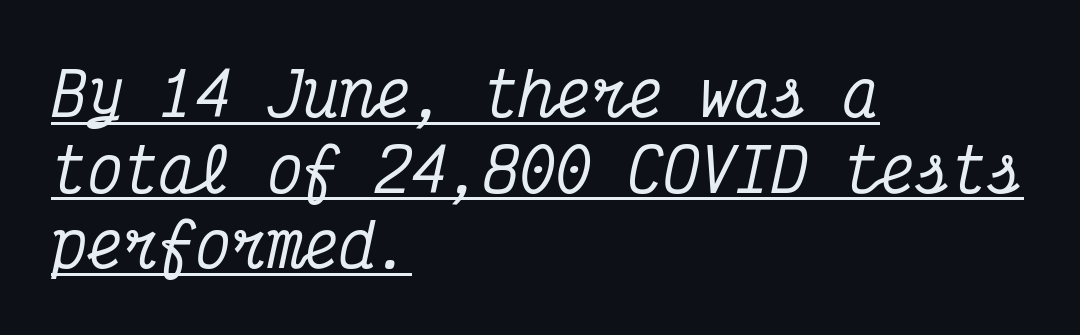
Q: Is the text italic (slanted)? A: Yes, it leans right by about 12 degrees.
Q: Is the typeface a serif or a sans-serif typeface? A: Serif.
Q: Is the text underlined? A: Yes.
Q: How is the paragraph aligned? A: Left-aligned.
Q: Is the spacing between letters normal or unusually wide? A: Normal.
Q: Is the spacing between lines tight, normal or loose? A: Normal.
Q: Width (condensed, normal, or wide)? A: Condensed.
Q: Stroke contrast? A: Medium.
Q: x-height? A: Medium.
Q: Monospaced? A: Yes.
